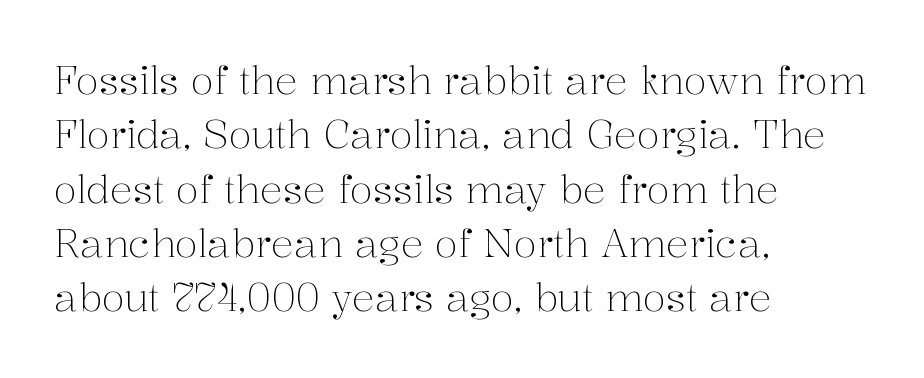
The image shows 38 px light serif type, upright; set left-aligned, normal line spacing (1.43x), normal letter spacing, not underlined; medium stroke contrast and a medium x-height.
